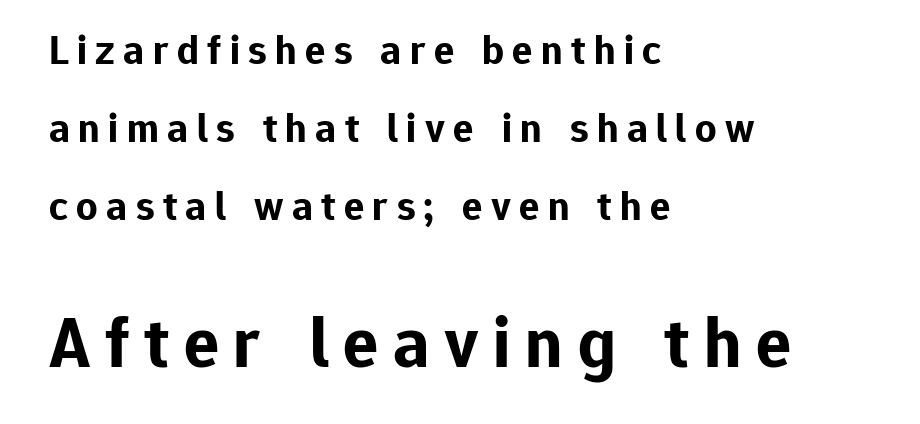
Q: Is the text bold? A: Yes.
Q: Is the text italic (slanted)? A: No, it is upright.
Q: Is the typeface a serif or a sans-serif typeface? A: Sans-serif.
Q: Is the text underlined? A: No.
Q: How is the paragraph aligned? A: Left-aligned.
Q: Is the spacing between letters normal or unusually wide? A: Unusually wide.
Q: Which block of text is set in a larger size, the first (top) or the second (bottom)? A: The second (bottom) one.
Q: Width (condensed, normal, or wide)? A: Normal.
Q: Stroke contrast? A: Low.
Q: x-height? A: Medium.
Q: Monospaced? A: No.
